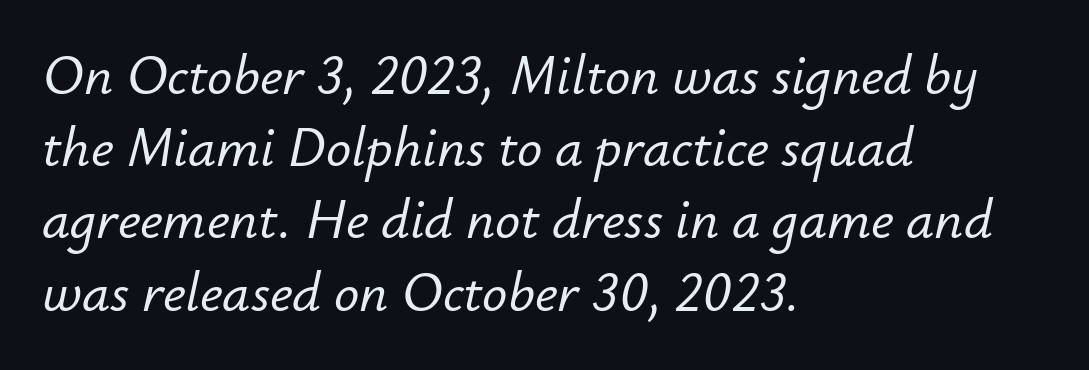
{"italic": "yes", "lean": "right", "slant_degrees": 12, "width": "normal", "stroke_contrast": "low", "x_height": "small", "monospaced": "no", "underline": "no", "align": "left", "line_spacing": "normal", "line_spacing_ratio": 1.29, "letter_spacing": "normal", "letter_spacing_em": 0.0, "glyph_px": 56}
